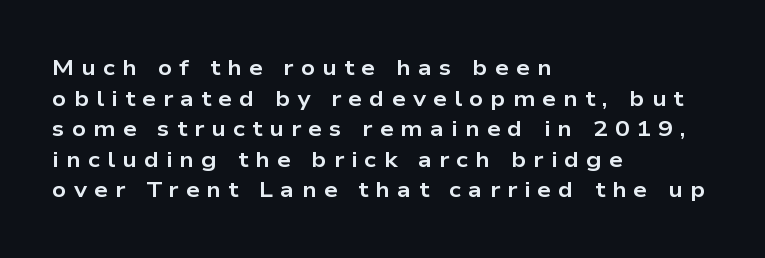
Q: Is the text bold? A: Yes.
Q: Is the text italic (slanted)? A: No, it is upright.
Q: Is the text underlined? A: No.
Q: How is the paragraph aligned? A: Left-aligned.
Q: Is the spacing between letters normal or unusually wide? A: Unusually wide.
Q: Is the spacing between lines tight, normal or loose? A: Normal.
